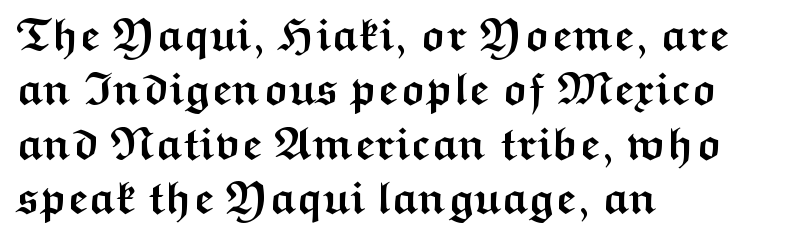
Q: Is the text bold? A: Yes.
Q: Is the text italic (slanted)? A: No, it is upright.
Q: Is the typeface a serif or a sans-serif typeface? A: Sans-serif.
Q: Is the text underlined? A: No.
Q: How is the paragraph aligned? A: Left-aligned.
Q: Is the spacing between letters normal or unusually wide? A: Normal.
Q: Width (condensed, normal, or wide)? A: Wide.
Q: Stroke contrast? A: Medium.
Q: x-height? A: Medium.
Q: Monospaced? A: No.
